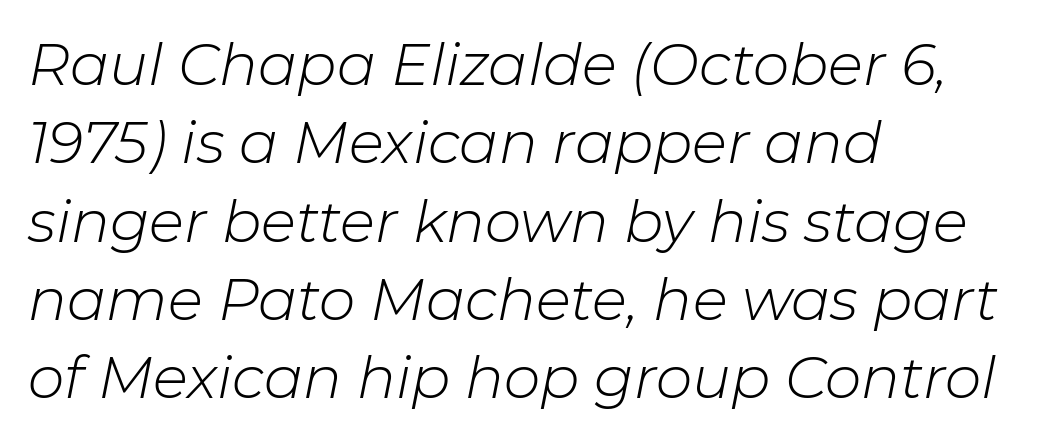
Q: Is the text bold? A: No.
Q: Is the text italic (slanted)? A: Yes, it leans right by about 11 degrees.
Q: Is the text underlined? A: No.
Q: How is the paragraph aligned? A: Left-aligned.
Q: Is the spacing between letters normal or unusually wide? A: Normal.
Q: Is the spacing between lines tight, normal or loose? A: Normal.
Q: Width (condensed, normal, or wide)? A: Normal.
Q: Stroke contrast? A: Low.
Q: x-height? A: Medium.
Q: Monospaced? A: No.
